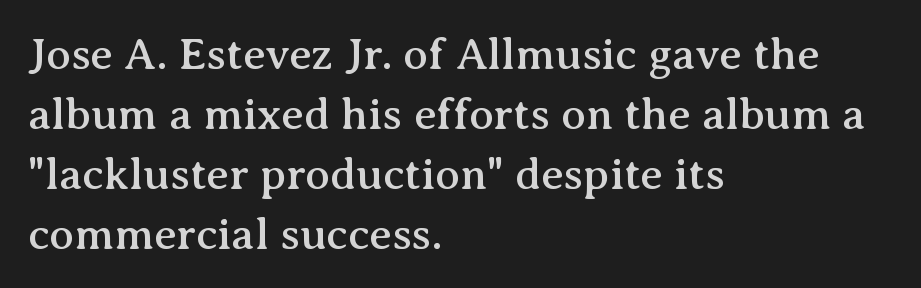
{"serif": "yes", "italic": "no", "width": "normal", "stroke_contrast": "medium", "x_height": "medium", "monospaced": "no", "underline": "no", "align": "left", "line_spacing": "normal", "line_spacing_ratio": 1.33, "letter_spacing": "normal", "letter_spacing_em": 0.0, "glyph_px": 45}
